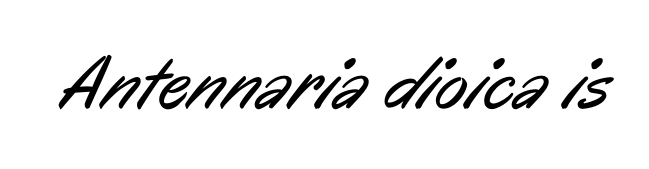
No heavy texture on the line: the type isn't bold. The line texture is even and compact thanks to regular tracking. The strip under each line holds only bare page. This sample has the flowing, uneven cadence of proportional lettering.
